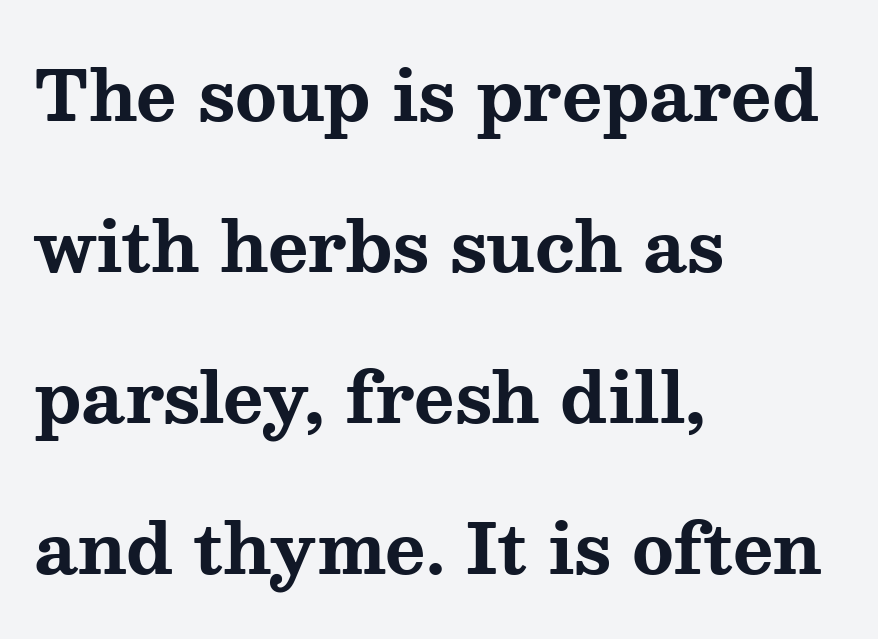
Nobody touched the tracking dial on this one. Each line starts at the same left margin while the right side varies. Is this a sans? No — the strokes have serifs. Nope, not italic — everything's standing straight. Check under the words: just untouched page. This sample has the flowing, uneven cadence of proportional lettering.
